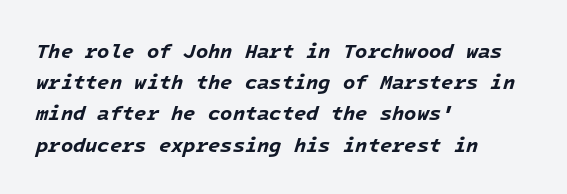
{"italic": "yes", "lean": "right", "slant_degrees": 16, "bold": "yes", "underline": "no", "align": "left", "line_spacing": "normal", "line_spacing_ratio": 1.56, "letter_spacing": "normal", "letter_spacing_em": 0.0, "glyph_px": 20}
